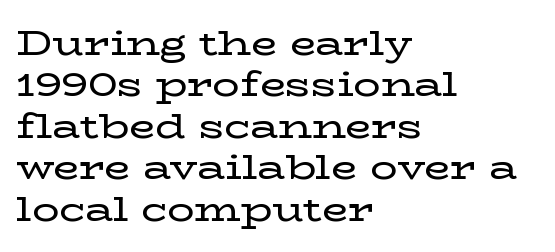
The image shows 34 px wide serif type, upright; set left-aligned, line spacing 1.22x, normal letter spacing, not underlined; low stroke contrast and a medium x-height.
